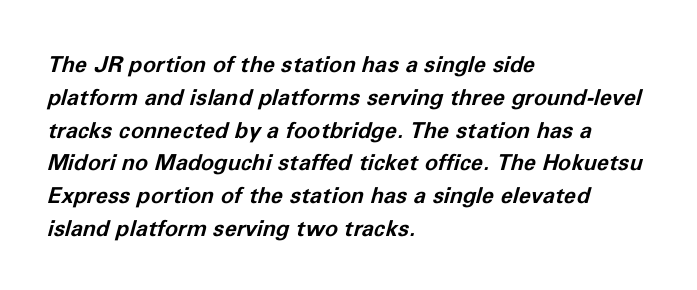
Q: Is the text bold? A: Yes.
Q: Is the text italic (slanted)? A: Yes, it leans right by about 11 degrees.
Q: Is the text underlined? A: No.
Q: How is the paragraph aligned? A: Left-aligned.
Q: Is the spacing between letters normal or unusually wide? A: Normal.
Q: Is the spacing between lines tight, normal or loose? A: Normal.
